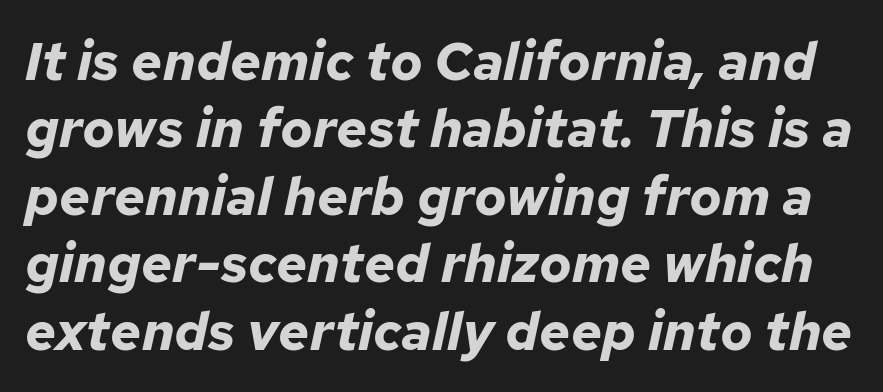
Q: Is the text bold? A: Yes.
Q: Is the text italic (slanted)? A: Yes, it leans right by about 12 degrees.
Q: Is the text underlined? A: No.
Q: Is the spacing between letters normal or unusually wide? A: Normal.
Q: Is the spacing between lines tight, normal or loose? A: Normal.
Q: Width (condensed, normal, or wide)? A: Normal.
Q: Stroke contrast? A: Low.
Q: x-height? A: Medium.
Q: Monospaced? A: No.
